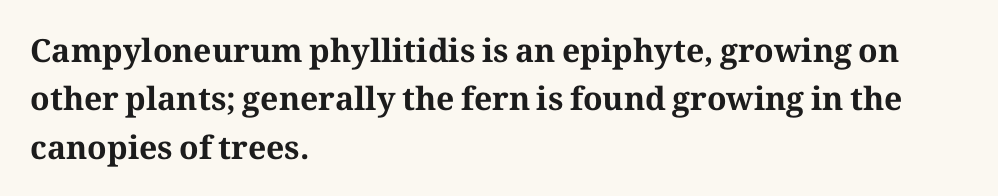
Where is the straight margin? On the left. Whoever set this chose a conventional vertical rhythm. Look at the bottom of the vertical strokes: they flare into serifs here. Does the weight exceed regular? Yes, all the way to bold.
